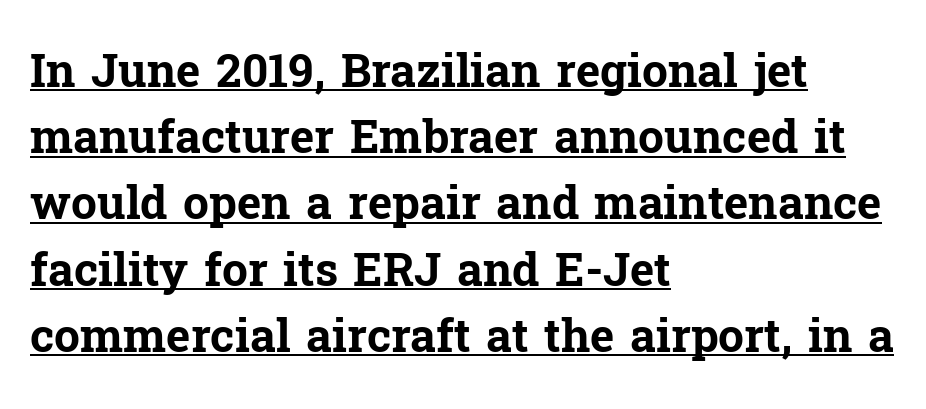
Notice how the passage keeps a crisp vertical edge on the left only. Thick stems and heavy bowls — unmistakably bold. Nope, not italic — everything's standing straight. This rendering leaves character spacing at its baseline value. Students, observe the line beneath the letters — that is underlining.
